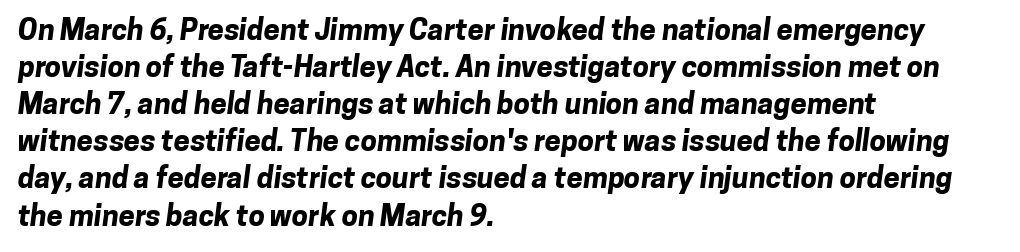
The image shows 29 px bold sans-serif type; set left-aligned, normal line spacing (1.28x), normal letter spacing, not underlined; low stroke contrast and a medium x-height.
